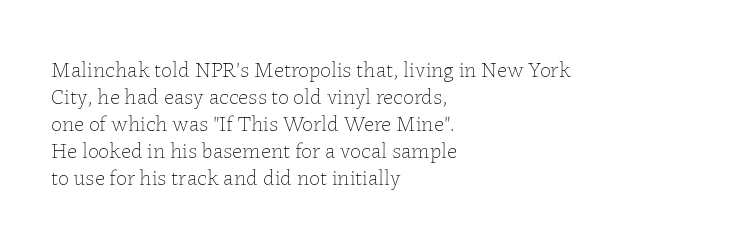
The image shows 22 px text type, upright; set left-aligned, line spacing 1.23x, normal letter spacing, not underlined.
